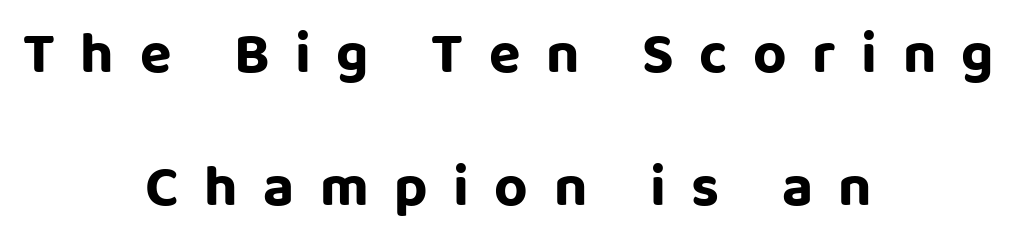
{"serif": "no", "italic": "no", "width": "normal", "stroke_contrast": "low", "x_height": "large", "monospaced": "no", "underline": "no", "align": "center", "line_spacing": "loose", "line_spacing_ratio": 2.29, "letter_spacing": "wide", "letter_spacing_em": 0.44, "glyph_px": 58}
